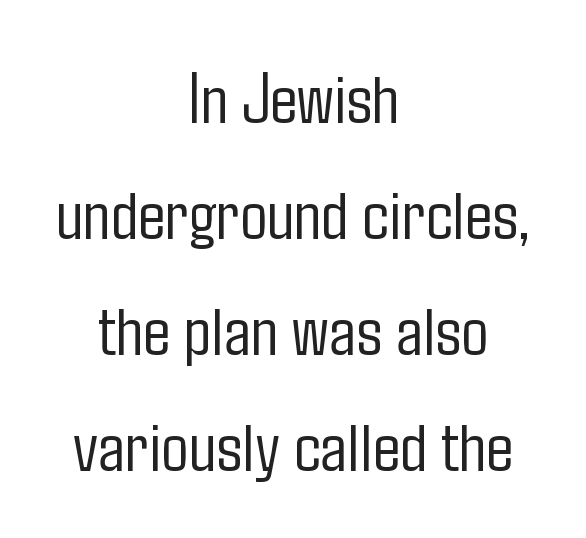
The image shows 72 px light, condensed sans-serif type, upright; set centered, normal line spacing (1.61x), normal letter spacing, not underlined; low stroke contrast and a medium x-height.
